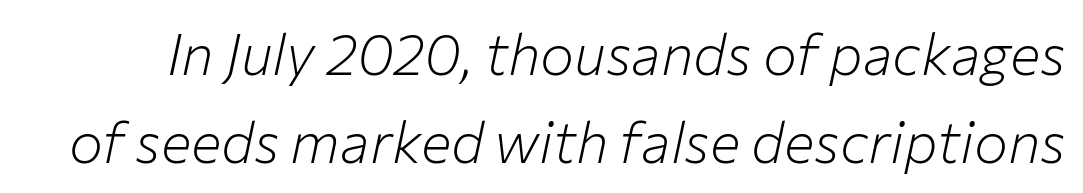
The tracking reads as untouched default to a designer's eye. Note the varied advance widths — an 'i' is clearly narrower than an 'm'. Horizontal bands of white between lines are of average thickness. Nobody drew a line under any word here.
